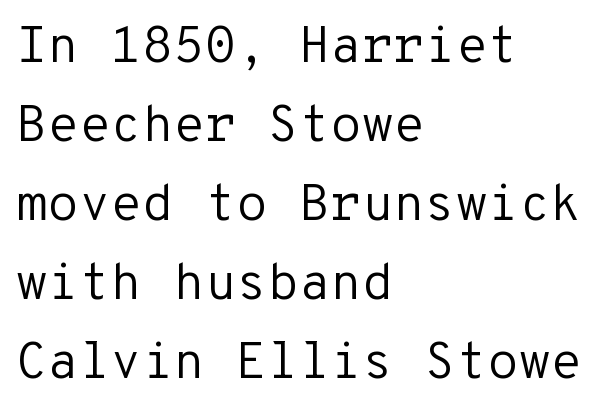
Nothing heavy about these letters — not bold at all. Type style note: lacks serifs. The passage shown is not underscored anywhere. Caption: standard tracking, unaltered. Horizontal alignment here is leftward, the default for most running prose.
